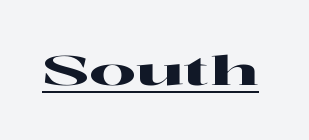
{"serif": "yes", "italic": "no", "width": "wide", "stroke_contrast": "high", "x_height": "medium", "monospaced": "no", "underline": "yes", "letter_spacing": "normal", "letter_spacing_em": 0.0, "glyph_px": 41}
